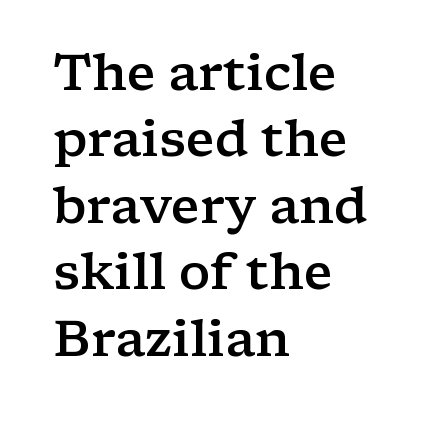
The image shows 50 px semibold, wide serif type, upright; set left-aligned, normal line spacing (1.33x), normal letter spacing, not underlined; low stroke contrast and a medium x-height.
